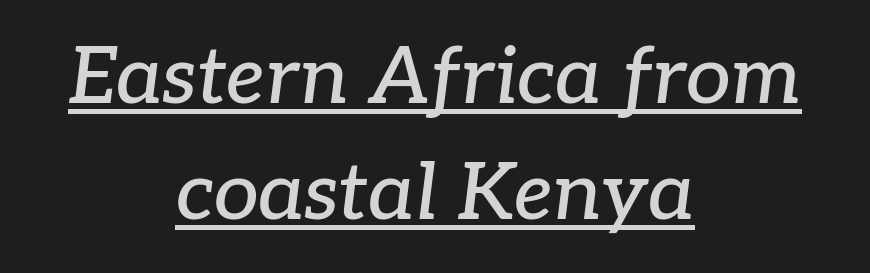
The image shows 80 px serif type, italic (leaning right); set centered, normal line spacing (1.45x), normal letter spacing, underlined; low stroke contrast and a medium x-height.
